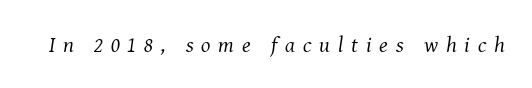
Looking at the ascenders, they clearly lean. The typesetting does not lean heavy: it is not bold. The space directly below the letters is spotless. A typesetter would call this heavily tracked-out type.
